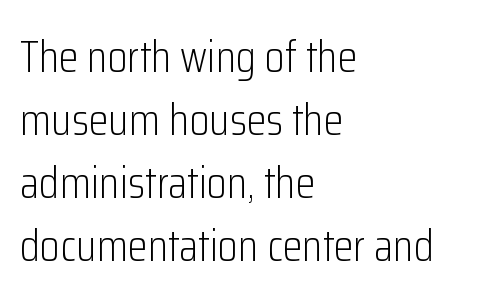
{"serif": "no", "italic": "no", "bold": "no", "weight": "light", "width": "condensed", "stroke_contrast": "low", "x_height": "medium", "monospaced": "no", "underline": "no", "align": "left", "line_spacing": "normal", "line_spacing_ratio": 1.4, "letter_spacing": "normal", "letter_spacing_em": 0.0, "glyph_px": 45}
